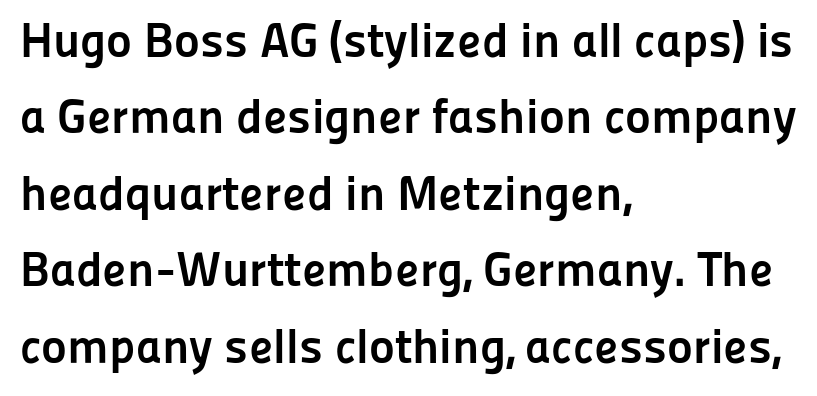
Q: Is the text bold? A: Yes.
Q: Is the text italic (slanted)? A: No, it is upright.
Q: Is the typeface a serif or a sans-serif typeface? A: Sans-serif.
Q: Is the text underlined? A: No.
Q: How is the paragraph aligned? A: Left-aligned.
Q: Is the spacing between letters normal or unusually wide? A: Normal.
Q: Is the spacing between lines tight, normal or loose? A: Normal.
Q: Width (condensed, normal, or wide)? A: Normal.
Q: Stroke contrast? A: Low.
Q: x-height? A: Medium.
Q: Monospaced? A: No.
